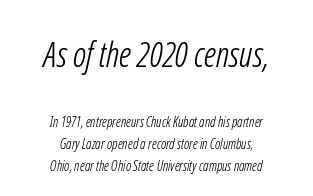
{"serif": "no", "bold": "no", "weight": "light", "width": "condensed", "stroke_contrast": "low", "x_height": "medium", "monospaced": "no", "underline": "no", "align": "center", "line_spacing": "normal", "line_spacing_ratio": 1.57, "letter_spacing": "normal", "letter_spacing_em": 0.0, "larger_block": "first", "size_ratio": 2.5, "glyph_px": 35}
